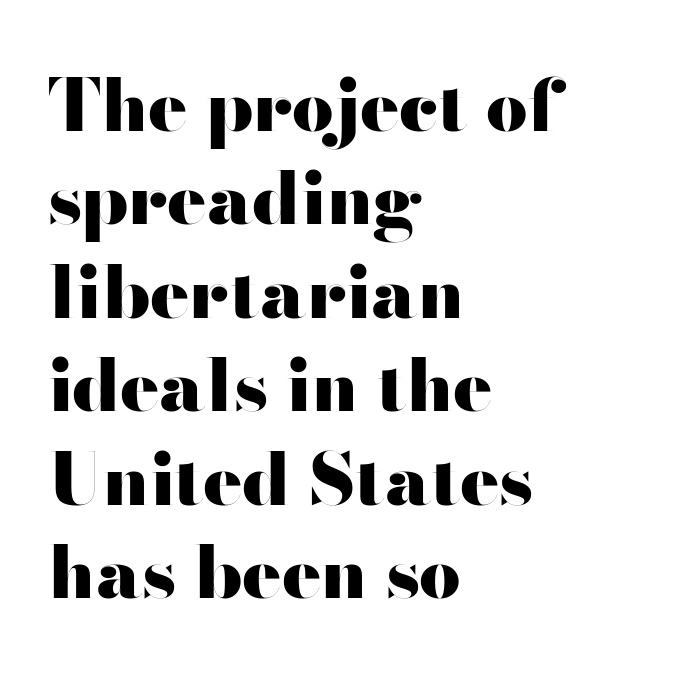
The image shows 73 px heavy, wide sans-serif type, upright; set left-aligned, normal line spacing (1.28x), normal letter spacing, not underlined; high stroke contrast and a small x-height.
